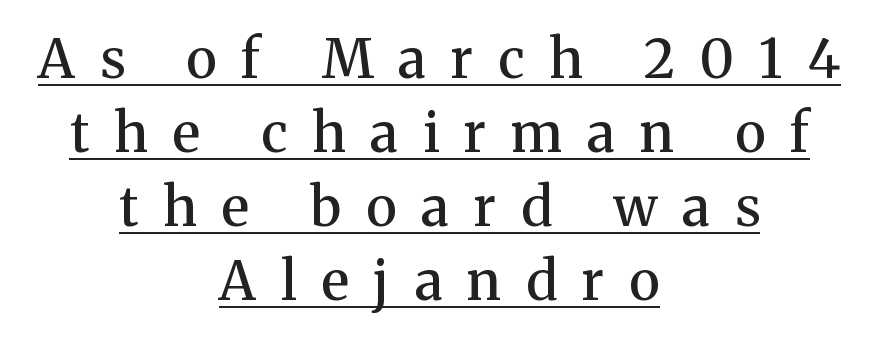
Q: Is the text bold? A: Semi-bold.
Q: Is the text italic (slanted)? A: No, it is upright.
Q: Is the typeface a serif or a sans-serif typeface? A: Serif.
Q: Is the text underlined? A: Yes.
Q: How is the paragraph aligned? A: Centered.
Q: Is the spacing between letters normal or unusually wide? A: Unusually wide.
Q: Is the spacing between lines tight, normal or loose? A: Normal.
Q: Width (condensed, normal, or wide)? A: Normal.
Q: Stroke contrast? A: Medium.
Q: x-height? A: Medium.
Q: Monospaced? A: No.
